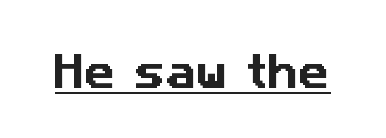
The image shows 38 px sans-serif type; set normal letter spacing, underlined; low stroke contrast and a medium x-height.
